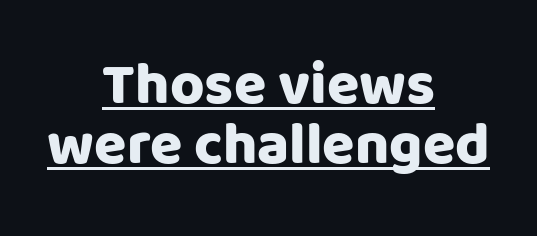
{"serif": "no", "italic": "no", "width": "normal", "stroke_contrast": "low", "x_height": "large", "monospaced": "no", "underline": "yes", "align": "center", "line_spacing": "tight", "line_spacing_ratio": 1.01, "letter_spacing": "normal", "letter_spacing_em": 0.0, "glyph_px": 59}
